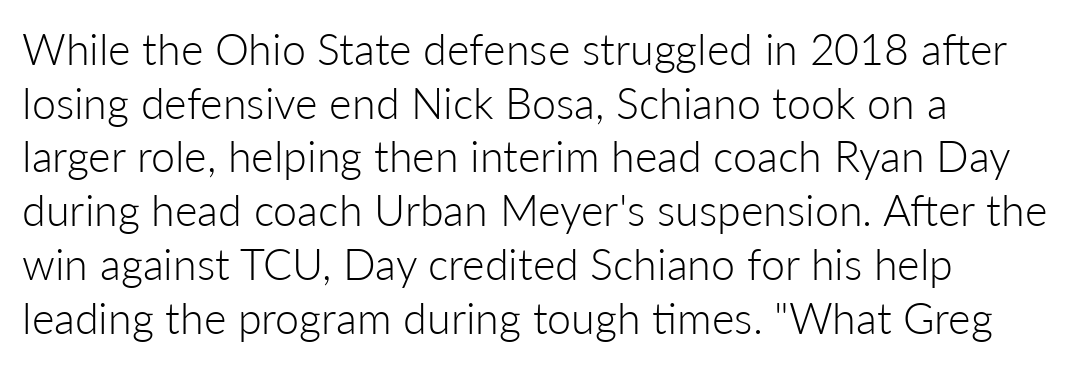
{"serif": "no", "italic": "no", "bold": "no", "weight": "light", "width": "normal", "stroke_contrast": "low", "x_height": "medium", "monospaced": "no", "underline": "no", "line_spacing": "normal", "line_spacing_ratio": 1.25, "letter_spacing": "normal", "letter_spacing_em": 0.0, "glyph_px": 43}
